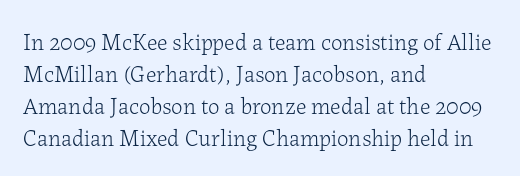
Caption: standard tracking, unaltered. Does the leading feel generous? No, just average. The lines are quadded left. Check the space under the baseline: it is left empty.
